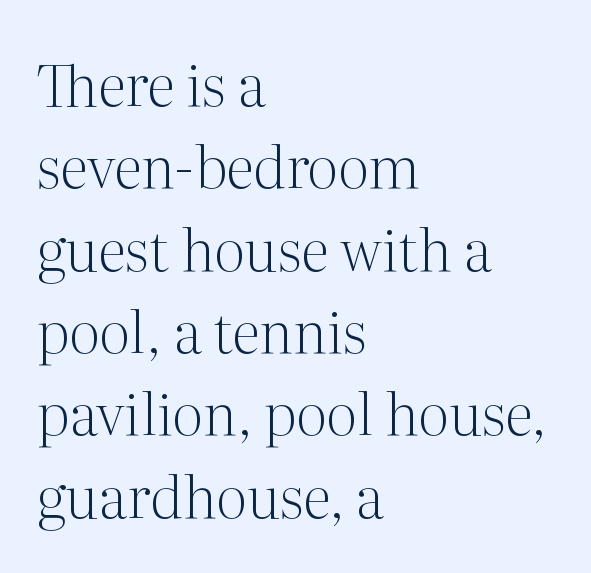
These lines are set flush left with a ragged right edge. The rendering uses a moderate line-height, typical for paragraphs. Old-style or modern, the face here clearly has serifs. Tall strokes in this sample are plumb rather than angled. The string is rendered with underlining switched off.
